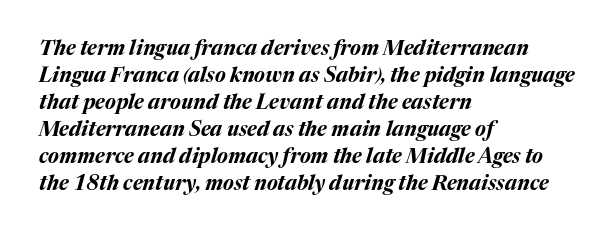
The image shows 20 px bold type, italic (leaning right); set left-aligned, normal line spacing (1.35x), normal letter spacing, not underlined.
